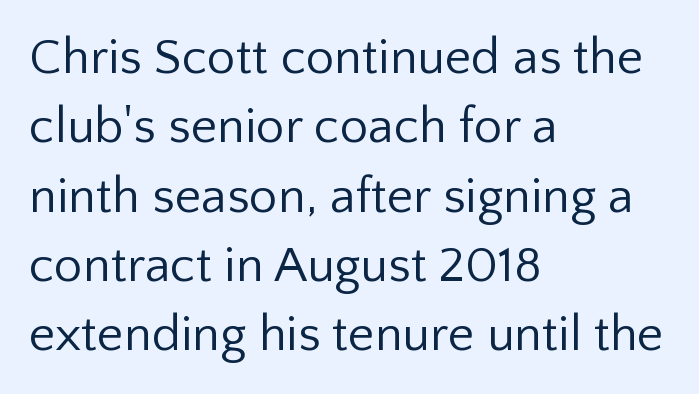
The image shows 51 px regular-weight sans-serif type, upright; set left-aligned, normal line spacing (1.36x), normal letter spacing, not underlined; low stroke contrast and a medium x-height.
